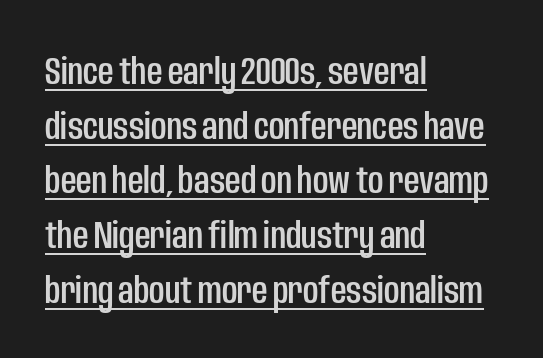
No italicization has been applied; the sample stays upright. Students, note that the glyphs here touch the page at normal intervals. Summary of vertical rhythm: regular, with standard interline spacing. Note the varied advance widths — an 'i' is clearly narrower than an 'm'. The font family rendered here belongs to the sans-serif group. A student would call this left alignment; a typographer would say flush left, rag right.
